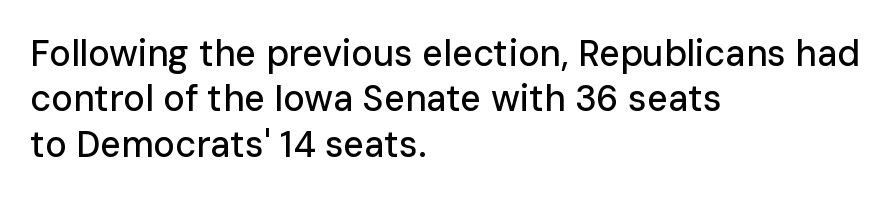
Q: Is the text italic (slanted)? A: No, it is upright.
Q: Is the typeface a serif or a sans-serif typeface? A: Sans-serif.
Q: Is the text underlined? A: No.
Q: How is the paragraph aligned? A: Left-aligned.
Q: Is the spacing between letters normal or unusually wide? A: Normal.
Q: Is the spacing between lines tight, normal or loose? A: Normal.
Q: Width (condensed, normal, or wide)? A: Normal.
Q: Stroke contrast? A: Low.
Q: x-height? A: Medium.
Q: Monospaced? A: No.
